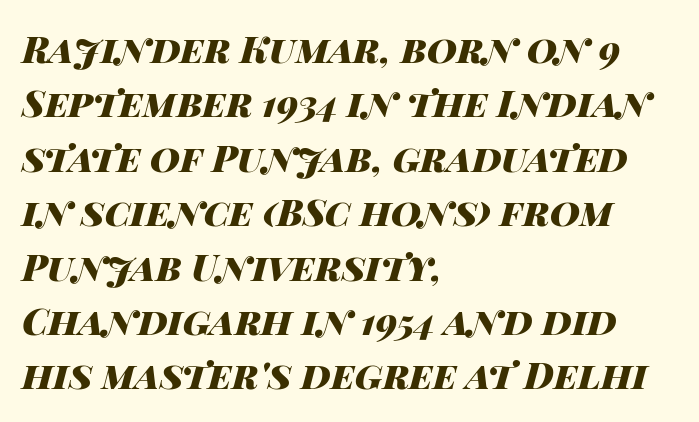
The image shows 37 px heavy, wide type, italic (leaning right); set left-aligned, normal line spacing (1.47x), normal letter spacing, not underlined; high stroke contrast and a large x-height.
